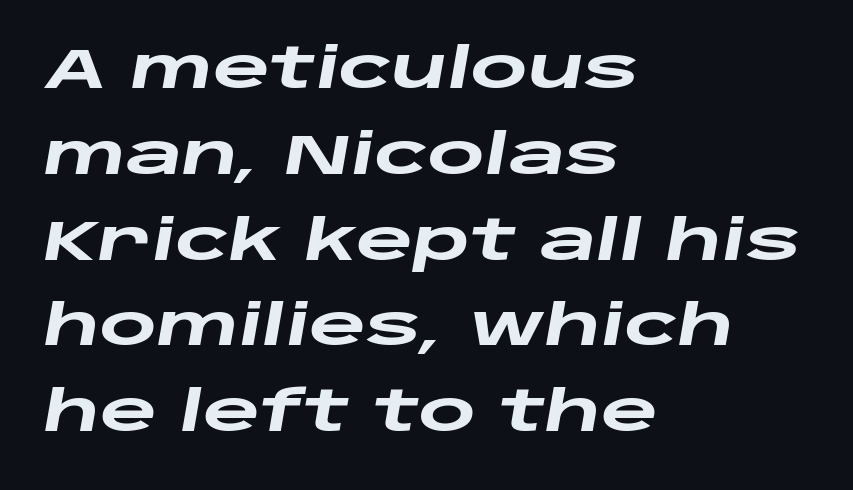
Q: Is the text bold? A: Yes.
Q: Is the text italic (slanted)? A: Yes, it leans right by about 10 degrees.
Q: Is the text underlined? A: No.
Q: How is the paragraph aligned? A: Left-aligned.
Q: Is the spacing between letters normal or unusually wide? A: Normal.
Q: Is the spacing between lines tight, normal or loose? A: Normal.
Q: Width (condensed, normal, or wide)? A: Wide.
Q: Stroke contrast? A: Low.
Q: x-height? A: Large.
Q: Monospaced? A: No.
